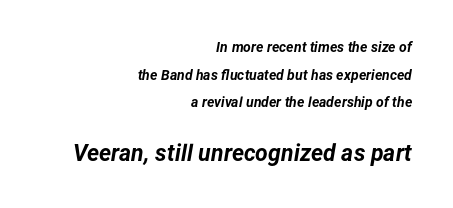
{"italic": "yes", "lean": "right", "slant_degrees": 12, "bold": "yes", "underline": "no", "align": "right", "line_spacing": "loose", "line_spacing_ratio": 1.98, "letter_spacing": "normal", "letter_spacing_em": 0.0, "larger_block": "second", "size_ratio": 1.64, "glyph_px": 23}
